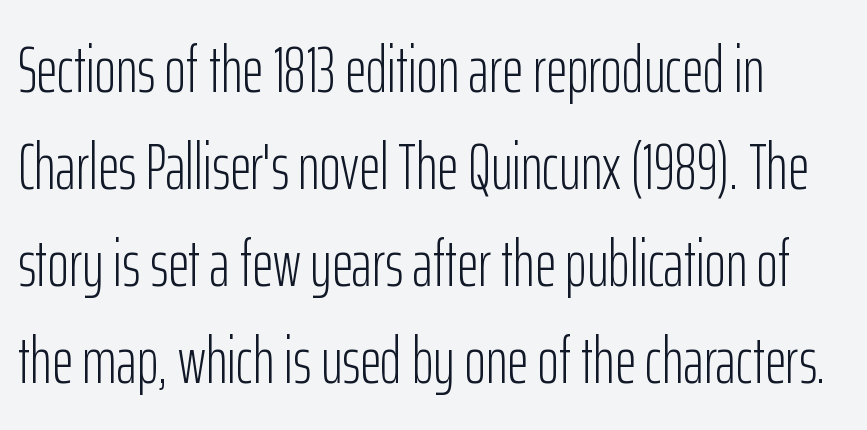
Glyph-to-glyph distance matches everyday printed text. Posture: vertical. Reading down the column, the eye jumps a familiar distance to each next line. Descender tails drop into unmarked territory. Stems here are at most as thick as an everyday book face. A typesetter would call this proportional, since set widths differ per character.
